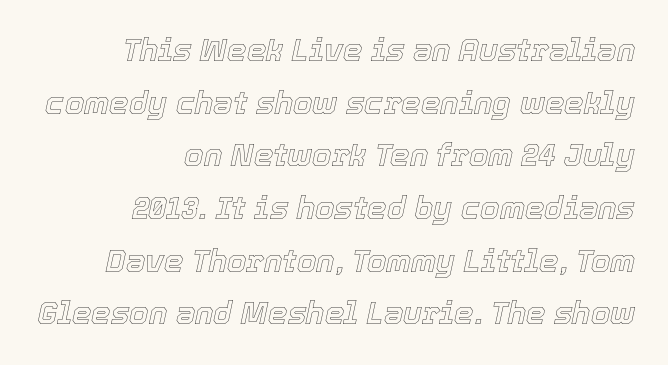
The specimen omits any rule beneath the text block's lines. The typography opts for an oblique posture over an upright one. Vertically, the passage feels balanced, rows spaced as you'd expect. The face used here is proportionally spaced, like ordinary book or web type.
